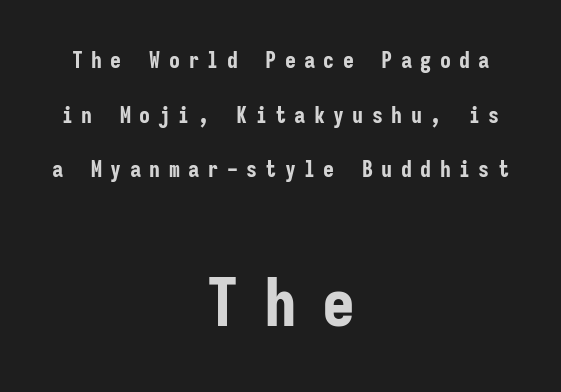
The image shows 66 px bold, condensed sans-serif type, upright, monospaced; set centered, loose line spacing (2.48x), unusually wide letter spacing (+0.38 em), not underlined; the second (bottom) block is 3.0x larger; low stroke contrast and a medium x-height.
